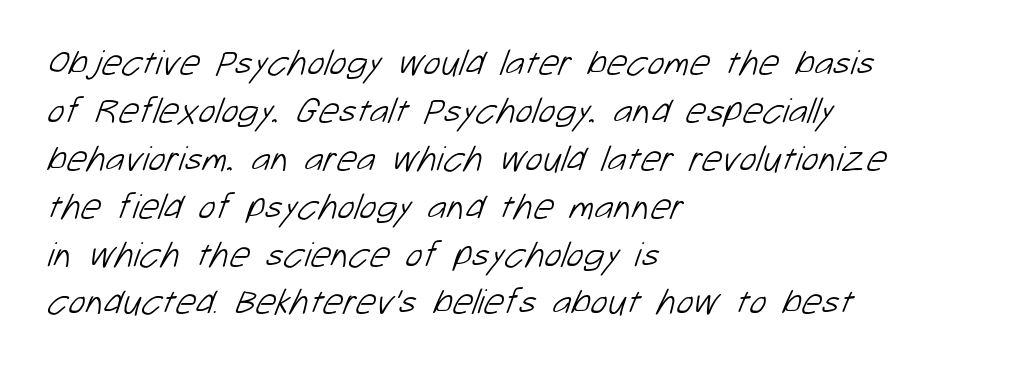
The image shows 36 px light sans-serif type; set left-aligned, normal line spacing (1.33x), normal letter spacing, not underlined; low stroke contrast and a medium x-height.
